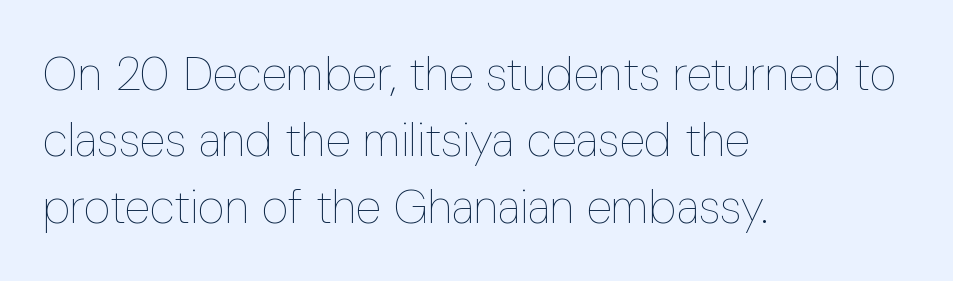
{"italic": "no", "bold": "no", "weight": "thin", "width": "condensed", "stroke_contrast": "low", "x_height": "medium", "monospaced": "no", "underline": "no", "align": "left", "line_spacing": "normal", "line_spacing_ratio": 1.41, "letter_spacing": "normal", "letter_spacing_em": 0.0, "glyph_px": 47}
